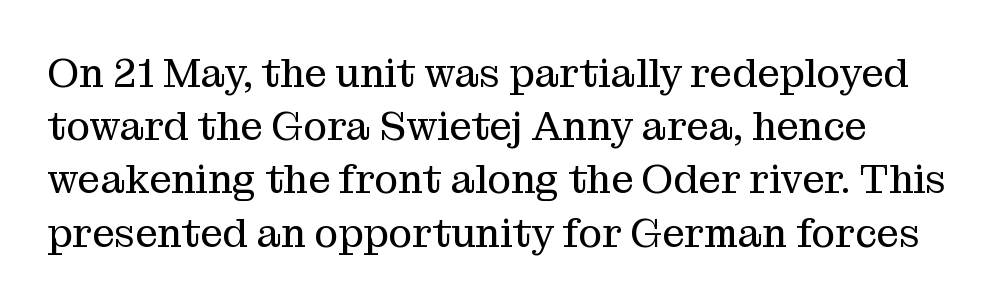
The image shows 40 px regular-weight serif type, upright; set normal line spacing (1.33x), normal letter spacing, not underlined; medium stroke contrast and a medium x-height.
